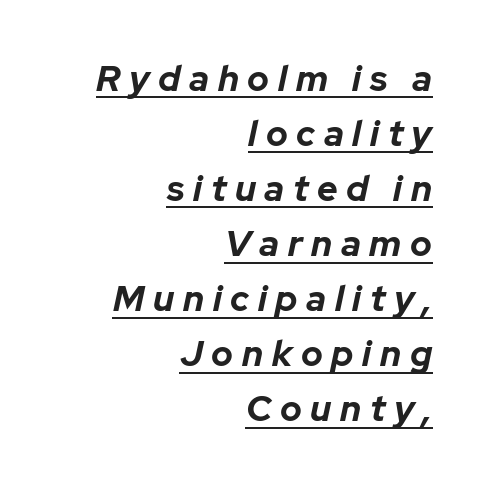
Reading down the block, your eye finds every line finishing at a fixed right position. The glyphs are accompanied by a horizontal stroke just below them. Heavy-handed strokes throughout: this text is bold. Each word looks stretched out because of the extra space between its letters.
